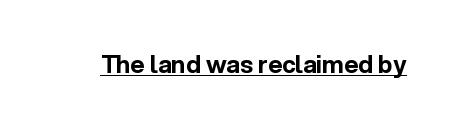
The image shows 24 px bold type, upright; set normal letter spacing, underlined.
